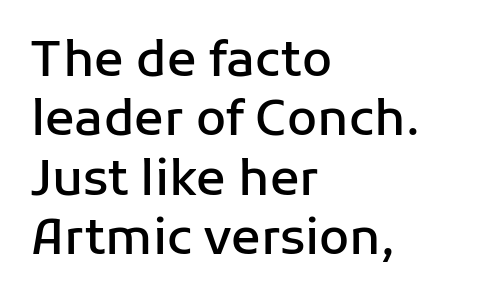
{"serif": "no", "italic": "no", "bold": "semi", "weight": "semibold", "width": "normal", "stroke_contrast": "low", "x_height": "medium", "monospaced": "no", "underline": "no", "align": "left", "line_spacing_ratio": 1.21, "letter_spacing": "normal", "letter_spacing_em": 0.0, "glyph_px": 49}
